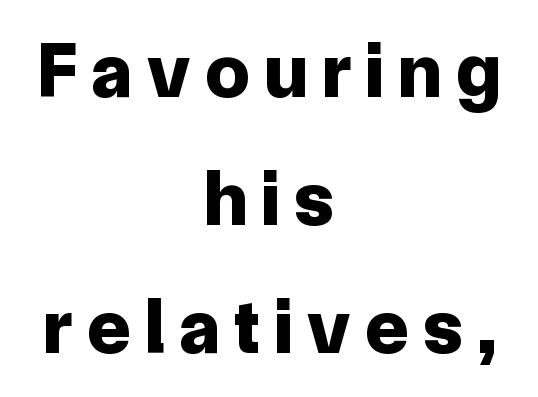
{"serif": "no", "italic": "no", "bold": "yes", "weight": "bold", "width": "normal", "stroke_contrast": "low", "x_height": "medium", "monospaced": "no", "underline": "no", "align": "center", "line_spacing": "normal", "line_spacing_ratio": 1.64, "glyph_px": 78}
